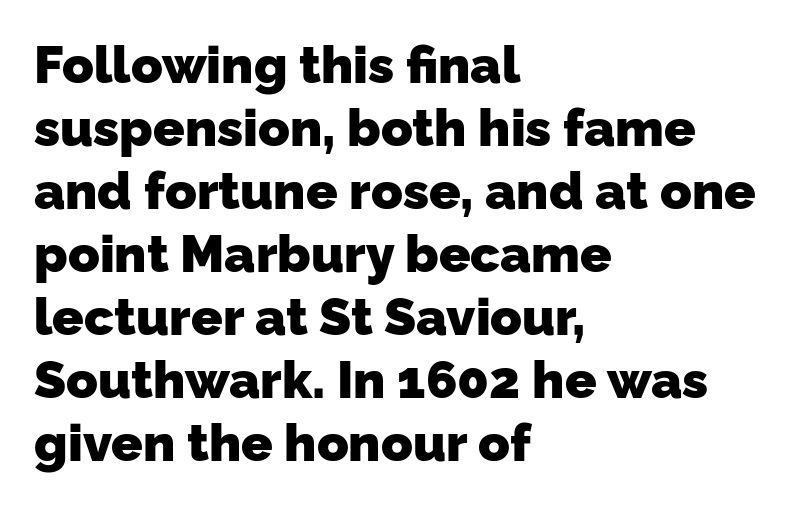
The image shows 52 px heavy sans-serif type; set left-aligned, line spacing 1.21x, normal letter spacing, not underlined; low stroke contrast and a medium x-height.
